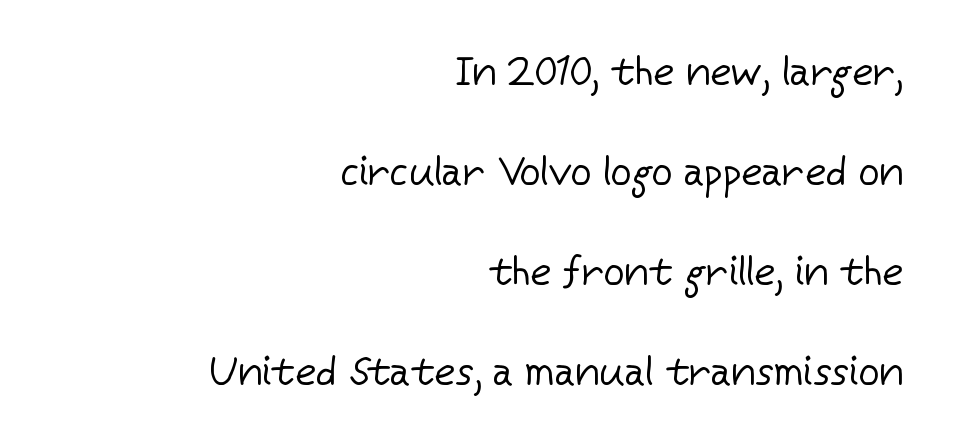
Is the stroke heavy? The answer is a plain regular-or-lighter. Notice how the passage keeps a crisp vertical edge on the right only. Does the leading feel generous? Absolutely, it's lavish. No italicization has been applied; the sample stays upright. The rendering uses natural spacing where letterforms have individual widths. The face used here is a sans, in the tradition of grotesques and geometrics.
